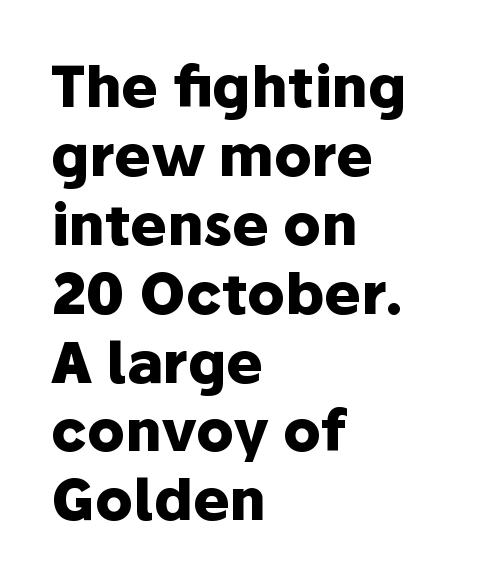
What stands out about the letter spacing? Nothing — it is the standard amount. The type sits square on the baseline with zero lean. Casual observation: everything's shoved over to the left. The passage shown is typeset with a sans-serif family. Do the characters align in a grid? No, the font is proportional. The passage shown is emphatically bold.
